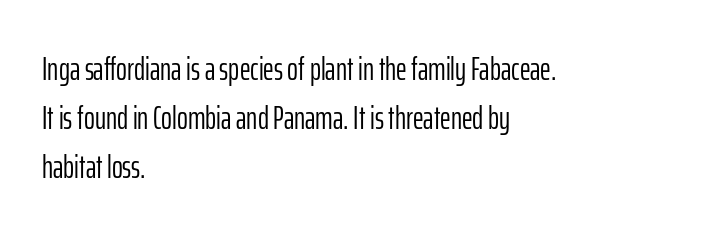
The image shows 33 px light, condensed sans-serif type, upright; set left-aligned, normal line spacing (1.48x), normal letter spacing, not underlined; low stroke contrast and a medium x-height.
